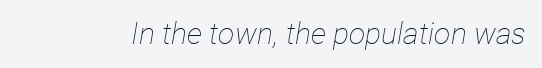
The image shows 30 px thin, condensed type, italic (leaning right); set normal letter spacing, not underlined; low stroke contrast and a medium x-height.
